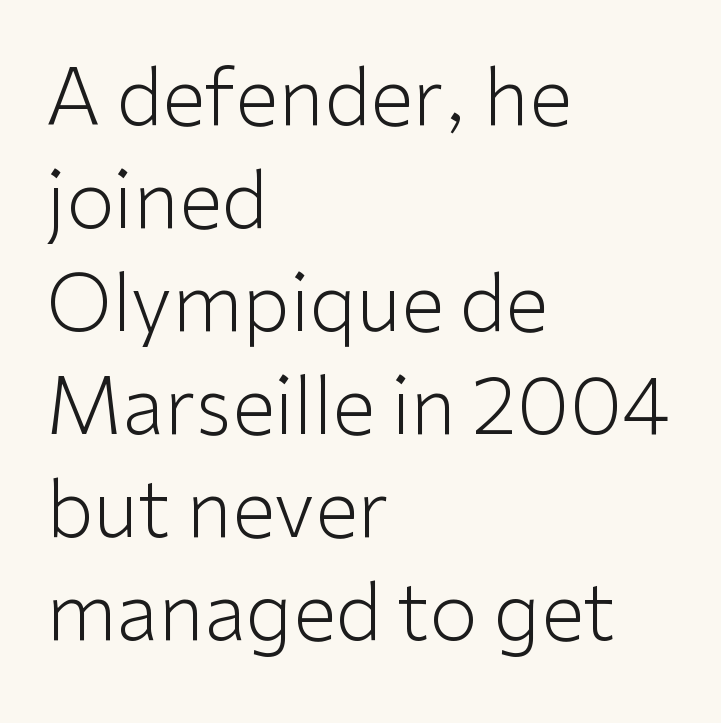
Leftover space on each line is placed entirely after the last word. Nope, not italic — everything's standing straight. A light-to-regular cut is what we see here. The rendering uses natural spacing where letterforms have individual widths. Compared with typical body copy, the letter spacing here is the same.
